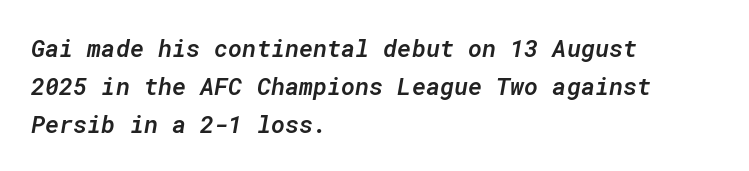
Q: Is the text bold? A: Semi-bold.
Q: Is the text italic (slanted)? A: Yes, it leans right by about 10 degrees.
Q: Is the text underlined? A: No.
Q: How is the paragraph aligned? A: Left-aligned.
Q: Is the spacing between letters normal or unusually wide? A: Normal.
Q: Is the spacing between lines tight, normal or loose? A: Normal.
